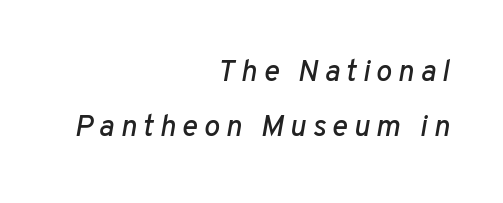
Does extra space separate the letters? Yes, quite a lot of it. You could not count columns in this text — the font is proportionally spaced. If you drew a ruler down the right edge, every line would touch it. Quick note: italic. The area under the type is left untouched.
